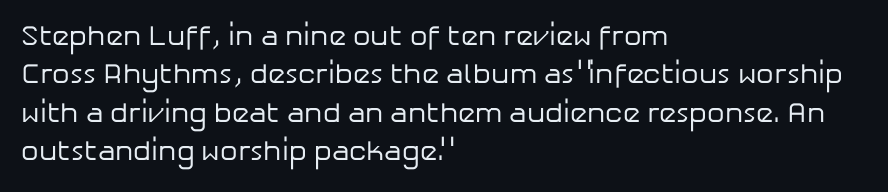
The image shows 28 px regular-weight sans-serif type, upright; set left-aligned, normal line spacing (1.37x), normal letter spacing, not underlined; low stroke contrast and a medium x-height.
